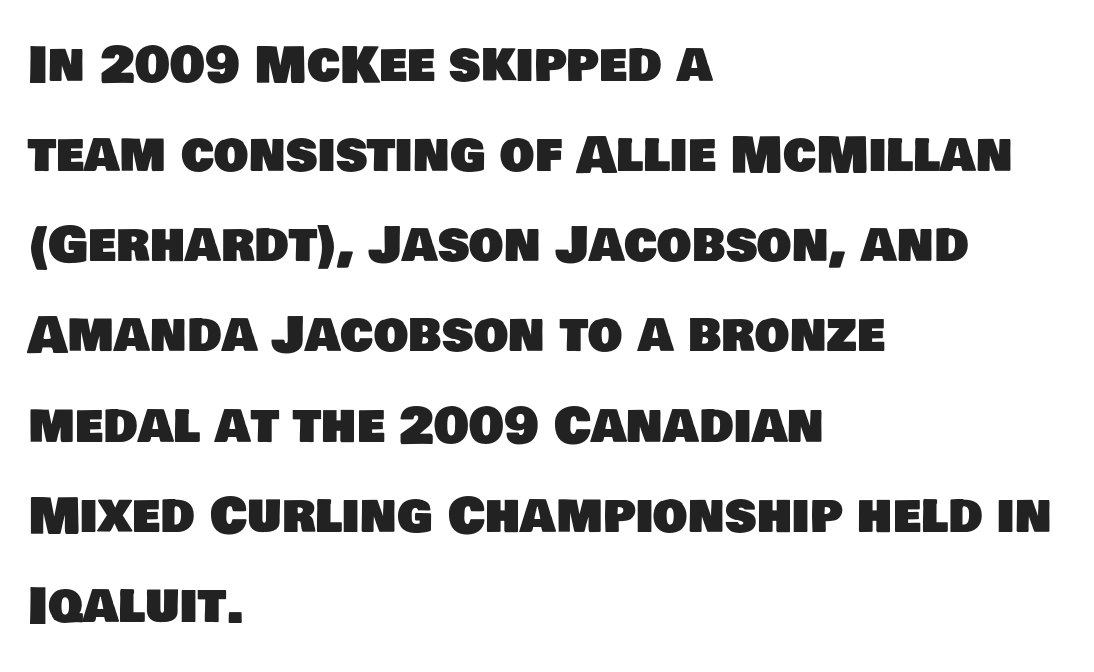
{"serif": "no", "width": "normal", "stroke_contrast": "low", "x_height": "large", "monospaced": "no", "underline": "no", "align": "left", "line_spacing_ratio": 1.84, "letter_spacing": "normal", "letter_spacing_em": 0.0, "glyph_px": 49}
